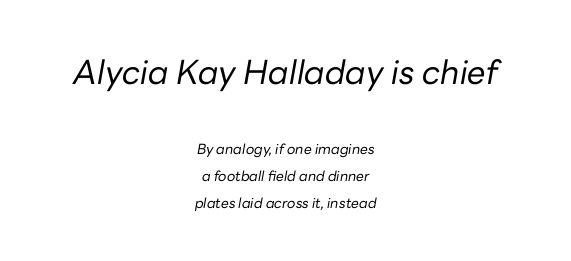
The image shows 33 px regular-weight type, italic (leaning right); set centered, loose line spacing (1.92x), normal letter spacing, not underlined; the first (top) block is 2.36x larger; low stroke contrast and a medium x-height.
